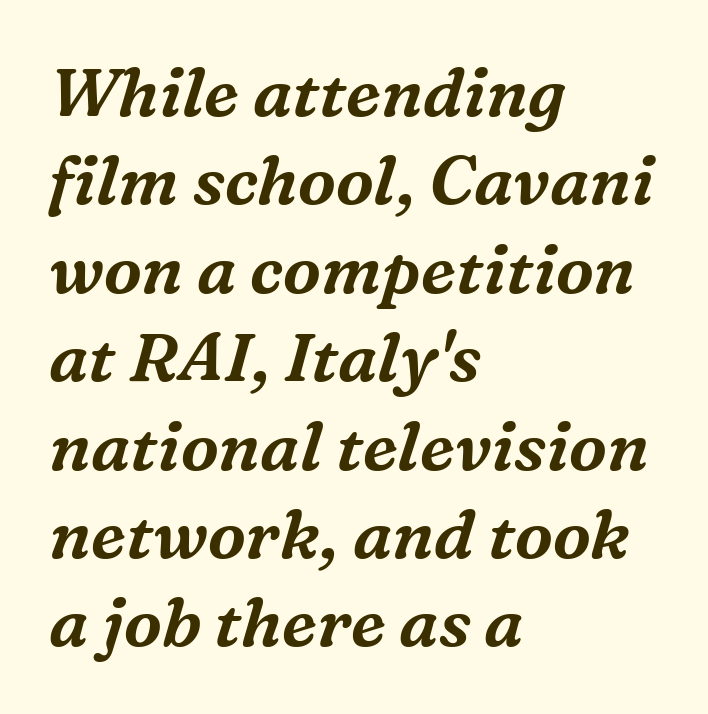
The image shows 68 px serif type, italic (leaning right); set left-aligned, normal line spacing (1.3x), normal letter spacing, not underlined; medium stroke contrast and a medium x-height.
